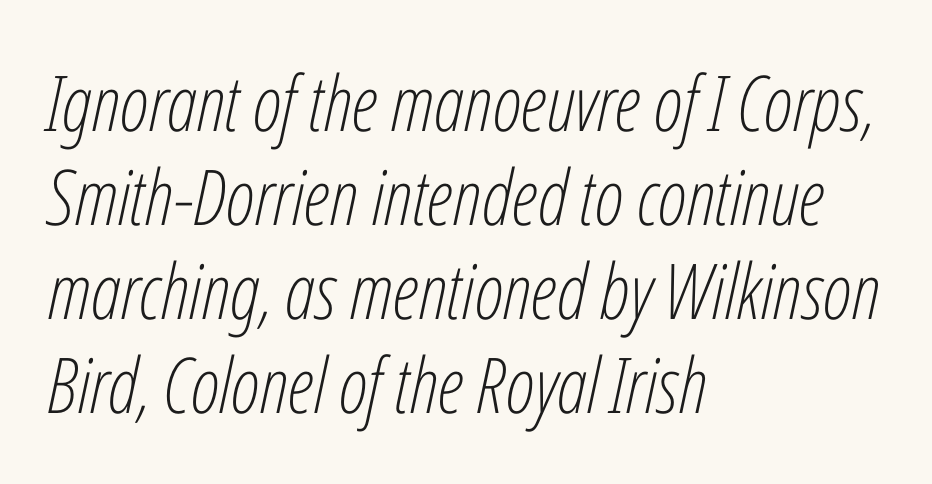
{"italic": "yes", "lean": "right", "slant_degrees": 12, "bold": "no", "weight": "light", "width": "condensed", "stroke_contrast": "low", "x_height": "medium", "monospaced": "no", "underline": "no", "align": "left", "line_spacing_ratio": 1.22, "letter_spacing": "normal", "letter_spacing_em": 0.0, "glyph_px": 77}
